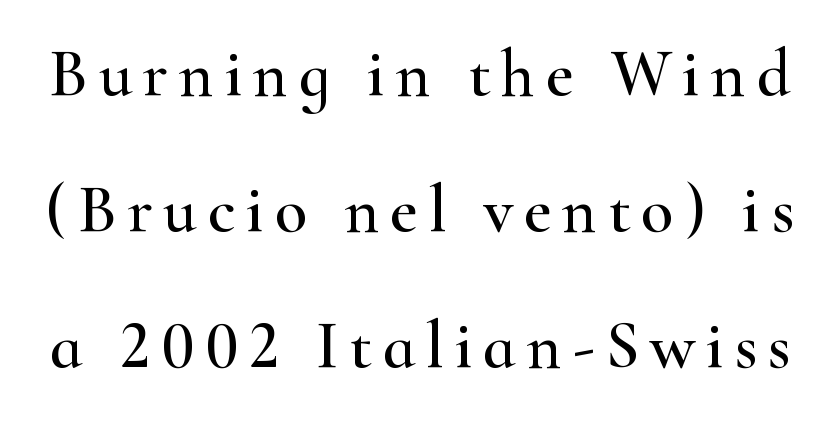
Q: Is the text italic (slanted)? A: No, it is upright.
Q: Is the typeface a serif or a sans-serif typeface? A: Serif.
Q: Is the text underlined? A: No.
Q: Is the spacing between lines tight, normal or loose? A: Loose.
Q: Width (condensed, normal, or wide)? A: Wide.
Q: Stroke contrast? A: High.
Q: x-height? A: Small.
Q: Monospaced? A: No.
